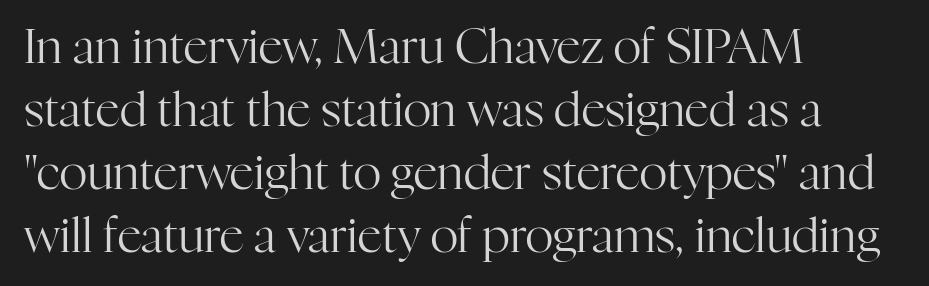
The image shows 48 px regular-weight serif type, upright; set left-aligned, normal line spacing (1.31x), normal letter spacing, not underlined; high stroke contrast and a medium x-height.
